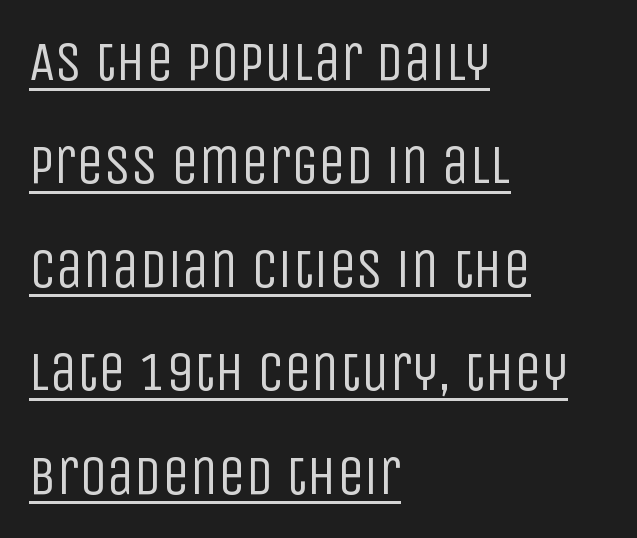
Q: Is the text bold? A: No.
Q: Is the text italic (slanted)? A: No, it is upright.
Q: Is the typeface a serif or a sans-serif typeface? A: Sans-serif.
Q: Is the text underlined? A: Yes.
Q: How is the paragraph aligned? A: Left-aligned.
Q: Is the spacing between letters normal or unusually wide? A: Normal.
Q: Width (condensed, normal, or wide)? A: Condensed.
Q: Stroke contrast? A: Low.
Q: x-height? A: Large.
Q: Monospaced? A: No.
